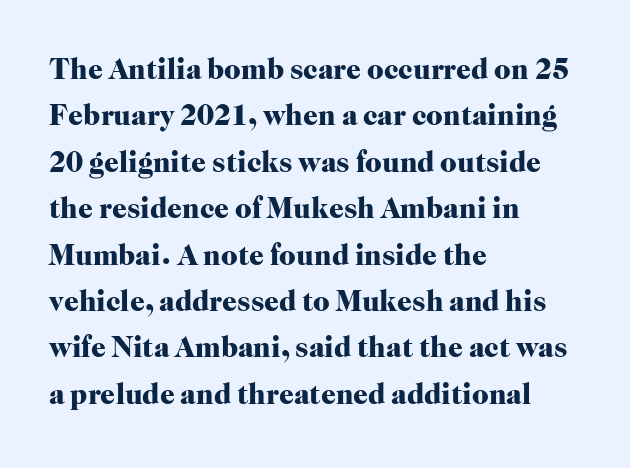
{"serif": "yes", "italic": "no", "bold": "yes", "weight": "heavy", "width": "normal", "stroke_contrast": "high", "x_height": "medium", "monospaced": "no", "underline": "no", "align": "left", "line_spacing": "normal", "line_spacing_ratio": 1.6, "letter_spacing": "normal", "letter_spacing_em": 0.0, "glyph_px": 29}
